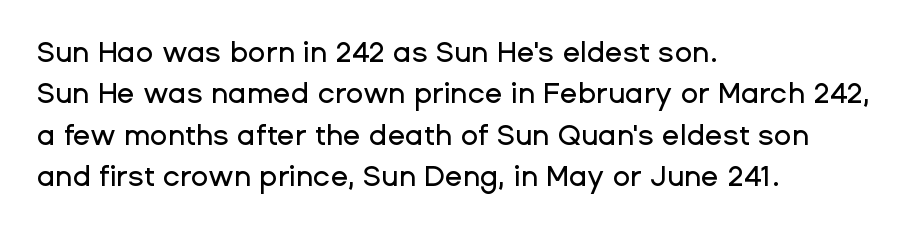
Q: Is the text italic (slanted)? A: No, it is upright.
Q: Is the typeface a serif or a sans-serif typeface? A: Sans-serif.
Q: Is the text underlined? A: No.
Q: How is the paragraph aligned? A: Left-aligned.
Q: Is the spacing between letters normal or unusually wide? A: Normal.
Q: Is the spacing between lines tight, normal or loose? A: Normal.
Q: Width (condensed, normal, or wide)? A: Normal.
Q: Stroke contrast? A: Low.
Q: x-height? A: Medium.
Q: Monospaced? A: No.
